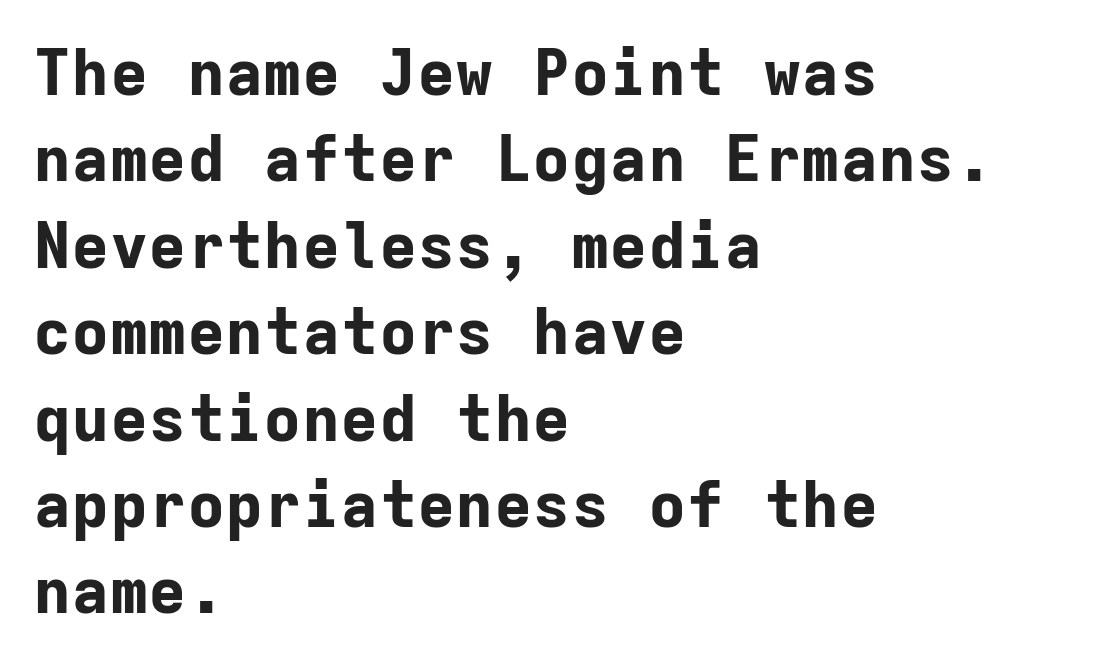
Q: Is the text bold? A: Yes.
Q: Is the text italic (slanted)? A: No, it is upright.
Q: Is the typeface a serif or a sans-serif typeface? A: Sans-serif.
Q: Is the text underlined? A: No.
Q: How is the paragraph aligned? A: Left-aligned.
Q: Is the spacing between letters normal or unusually wide? A: Normal.
Q: Is the spacing between lines tight, normal or loose? A: Normal.
Q: Width (condensed, normal, or wide)? A: Normal.
Q: Stroke contrast? A: Low.
Q: x-height? A: Medium.
Q: Monospaced? A: Yes.
